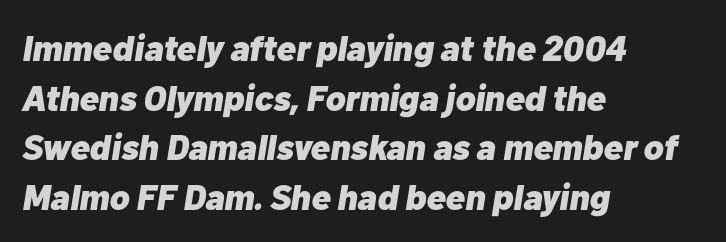
Evenly set lines give the paragraph a standard silhouette. Alignment: flush left. Each row of text sits above clean, open space. A typesetter would call this proportional, since set widths differ per character. Strokes here are thick enough to call this a true bold. Between one letter and the next there's only the usual sliver of space.
